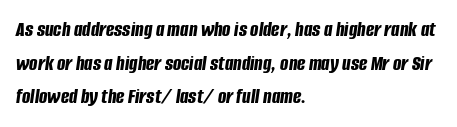
Q: Is the text bold? A: Yes.
Q: Is the text italic (slanted)? A: Yes, it leans right by about 8 degrees.
Q: Is the text underlined? A: No.
Q: How is the paragraph aligned? A: Left-aligned.
Q: Is the spacing between letters normal or unusually wide? A: Normal.
Q: Is the spacing between lines tight, normal or loose? A: Normal.
